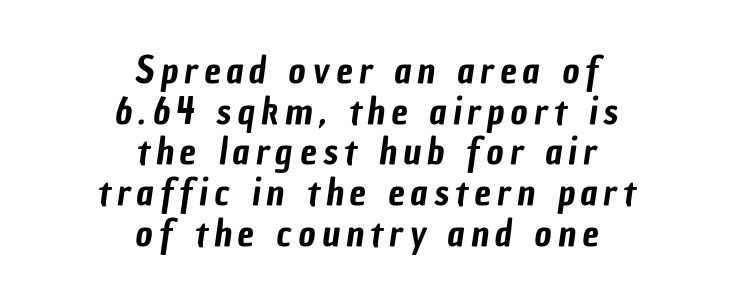
No feet cap the strokes, marking this as sans-serif type. Vertical spacing — tight. Looks like regular typesetting: each glyph gets only the width it needs. Caption: multi-line text, centered on the measure.
